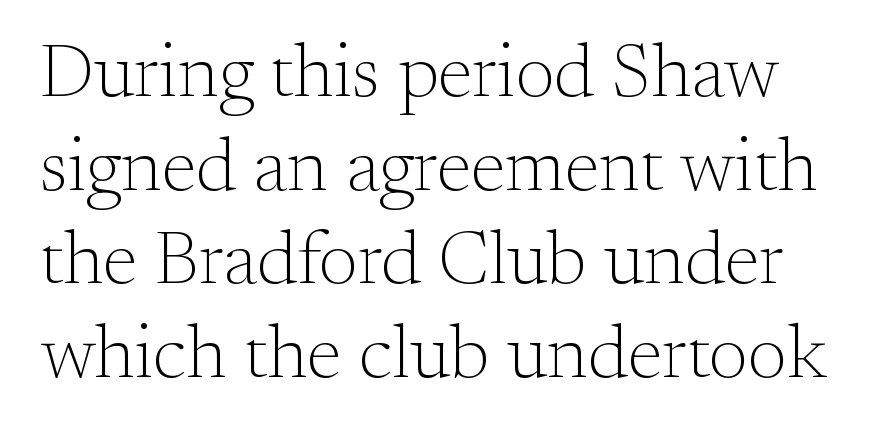
No chunkiness to these letters — they're not bold. Small tapered or slab feet sit at the stroke ends, so this counts as serif. Looks like regular typesetting: each glyph gets only the width it needs. Compared with typical paragraphs, the rows here are spaced about the same. Plain, unruled lines of type.
